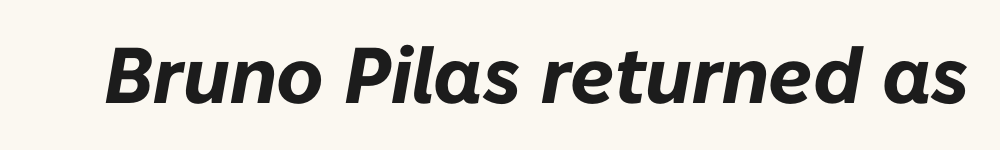
The image shows 79 px bold type, italic (leaning right); set normal letter spacing, not underlined; low stroke contrast and a medium x-height.
